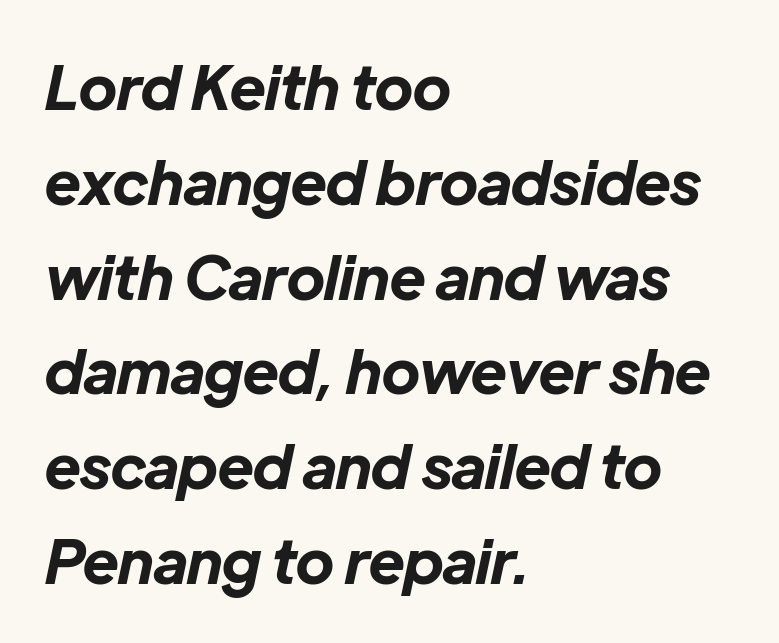
{"italic": "yes", "lean": "right", "slant_degrees": 12, "bold": "yes", "weight": "bold", "width": "normal", "stroke_contrast": "low", "x_height": "medium", "monospaced": "no", "underline": "no", "align": "left", "line_spacing": "normal", "line_spacing_ratio": 1.58, "letter_spacing": "normal", "letter_spacing_em": 0.0, "glyph_px": 60}
